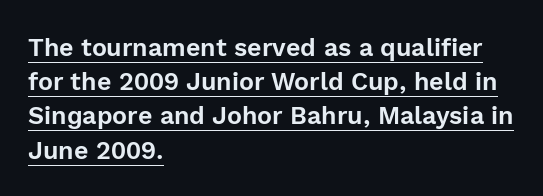
The image shows 25 px text type, upright; set left-aligned, normal line spacing (1.37x), normal letter spacing, underlined.
